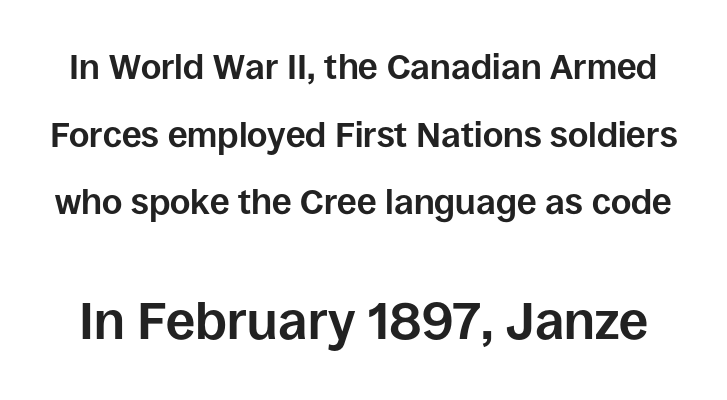
Q: Is the text bold? A: Yes.
Q: Is the text italic (slanted)? A: No, it is upright.
Q: Is the typeface a serif or a sans-serif typeface? A: Sans-serif.
Q: Is the text underlined? A: No.
Q: Is the spacing between letters normal or unusually wide? A: Normal.
Q: Is the spacing between lines tight, normal or loose? A: Loose.
Q: Which block of text is set in a larger size, the first (top) or the second (bottom)? A: The second (bottom) one.
Q: Width (condensed, normal, or wide)? A: Normal.
Q: Stroke contrast? A: Low.
Q: x-height? A: Large.
Q: Monospaced? A: No.
